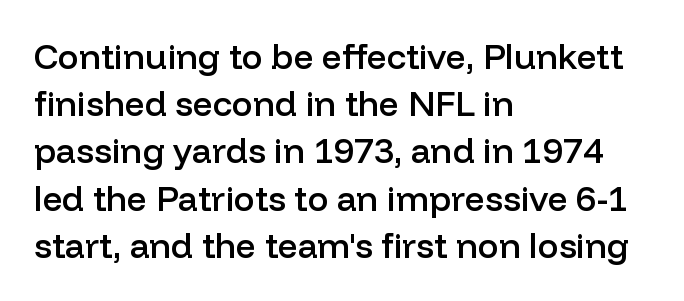
{"serif": "no", "italic": "no", "bold": "semi", "weight": "semibold", "width": "normal", "stroke_contrast": "low", "x_height": "medium", "monospaced": "no", "underline": "no", "align": "left", "line_spacing": "normal", "line_spacing_ratio": 1.35, "letter_spacing": "normal", "letter_spacing_em": 0.0, "glyph_px": 35}
